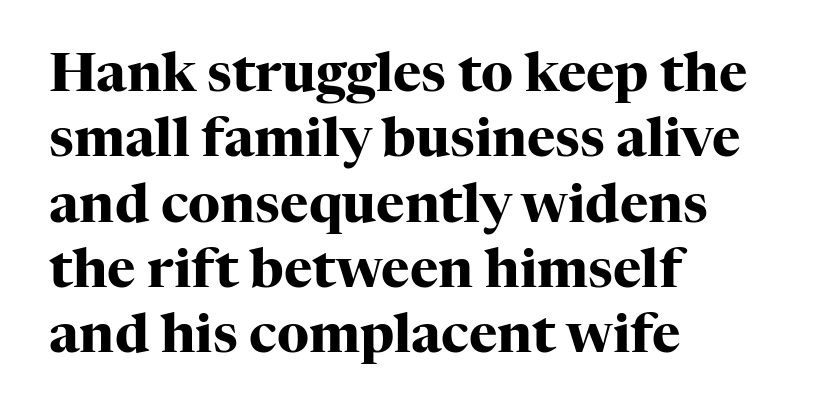
{"serif": "yes", "italic": "no", "bold": "yes", "weight": "heavy", "width": "normal", "stroke_contrast": "high", "x_height": "medium", "monospaced": "no", "underline": "no", "align": "left", "line_spacing_ratio": 1.21, "letter_spacing": "normal", "letter_spacing_em": 0.0, "glyph_px": 54}
